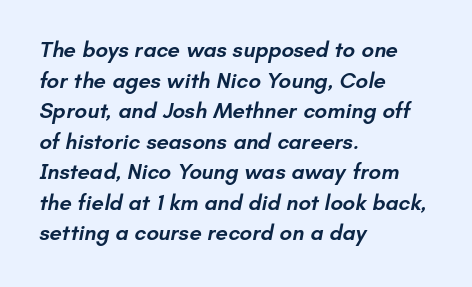
Check under the words: just untouched page. How heavy is the stroke? Medium-heavy — a semibold, shy of bold. Which margin do the lines hug? The left one — the right edge is uneven. Compared with typical paragraphs, the rows here are spaced about the same. Between one letter and the next there's only the usual sliver of space.
